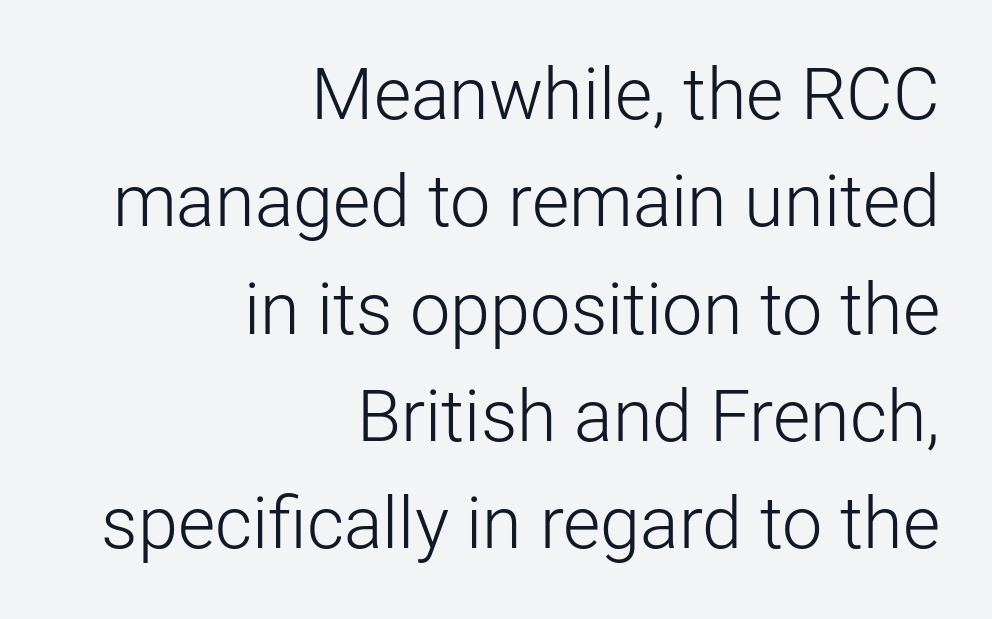
Does the lettering tilt? It doesn't — this is upright. Typographically, this falls in the sans-serif category. The passage shown is typed in a proportional face where columns would drift. Stroke mass is kept to a normal reading level or below. Underline: absent.
